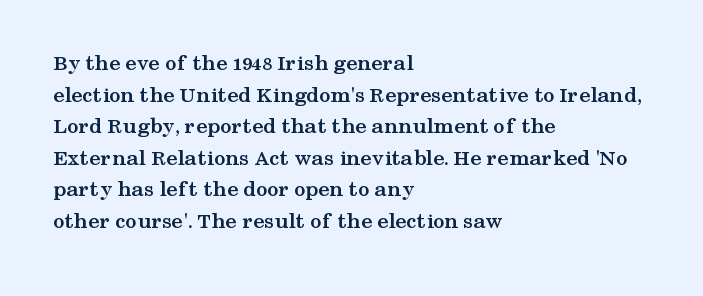
{"italic": "no", "bold": "yes", "underline": "no", "align": "left", "line_spacing": "normal", "line_spacing_ratio": 1.37, "letter_spacing": "normal", "letter_spacing_em": 0.0, "glyph_px": 23}
